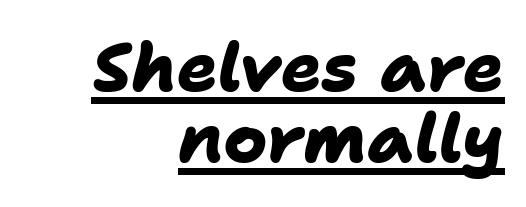
{"serif": "no", "bold": "yes", "weight": "heavy", "width": "normal", "stroke_contrast": "low", "x_height": "medium", "monospaced": "no", "underline": "yes", "align": "right", "line_spacing": "tight", "line_spacing_ratio": 1.06, "letter_spacing": "normal", "letter_spacing_em": 0.0, "glyph_px": 67}
